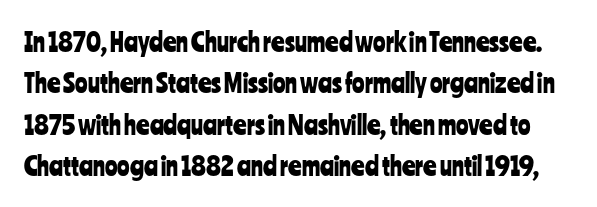
Q: Is the text italic (slanted)? A: No, it is upright.
Q: Is the text underlined? A: No.
Q: Is the spacing between letters normal or unusually wide? A: Normal.
Q: Is the spacing between lines tight, normal or loose? A: Normal.
